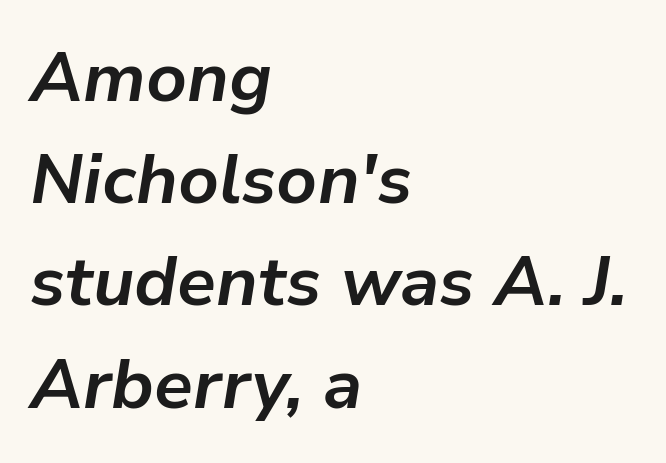
{"italic": "yes", "lean": "right", "slant_degrees": 9, "bold": "yes", "weight": "bold", "width": "normal", "stroke_contrast": "low", "x_height": "medium", "monospaced": "no", "underline": "no", "align": "left", "line_spacing": "normal", "line_spacing_ratio": 1.46, "letter_spacing": "normal", "letter_spacing_em": 0.0, "glyph_px": 70}
